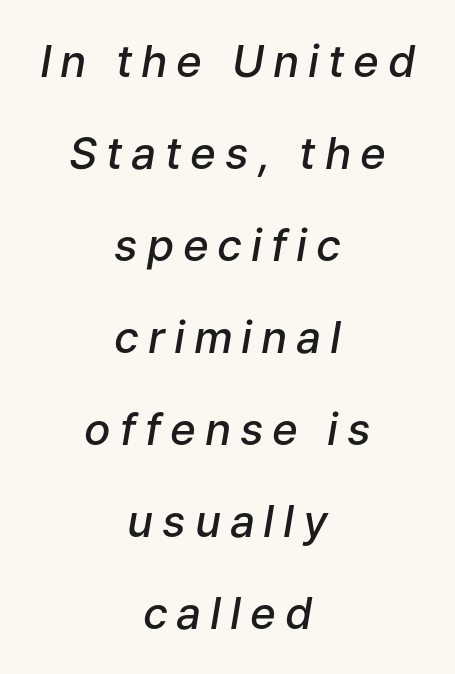
{"italic": "yes", "lean": "right", "slant_degrees": 9, "bold": "semi", "weight": "semibold", "width": "normal", "stroke_contrast": "low", "x_height": "medium", "monospaced": "no", "underline": "no", "align": "center", "line_spacing": "loose", "line_spacing_ratio": 2.09, "letter_spacing": "wide", "letter_spacing_em": 0.2, "glyph_px": 44}
